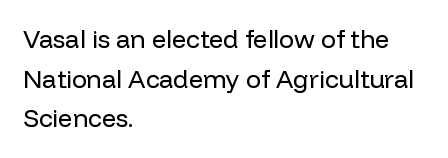
{"italic": "no", "bold": "no", "underline": "no", "align": "left", "line_spacing": "normal", "line_spacing_ratio": 1.59, "letter_spacing": "normal", "letter_spacing_em": 0.0, "glyph_px": 25}
